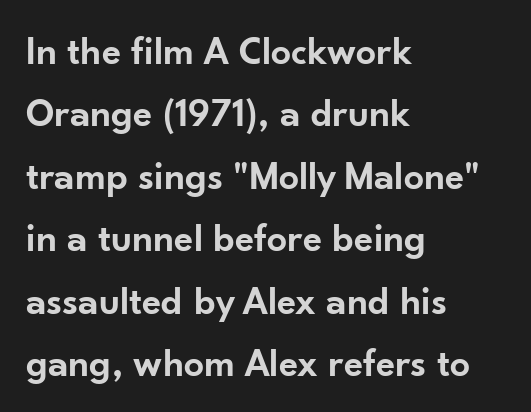
{"serif": "no", "italic": "no", "bold": "semi", "weight": "semibold", "width": "normal", "stroke_contrast": "low", "x_height": "small", "monospaced": "no", "underline": "no", "align": "left", "line_spacing": "normal", "line_spacing_ratio": 1.56, "letter_spacing": "normal", "letter_spacing_em": 0.0, "glyph_px": 40}
